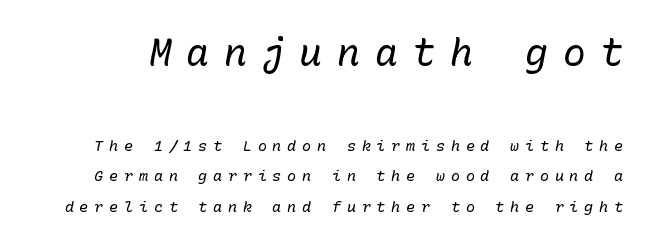
The tracking reads as deliberately expanded to a designer's eye. Each stroke keeps to a modest, everyday thickness or less. The specimen omits any rule beneath the text block's lines. Visually, the top section dominates because its glyphs are scaled up. These lines are rendered in a fixed-pitch font. Yep, that's italic — everything's leaning.
